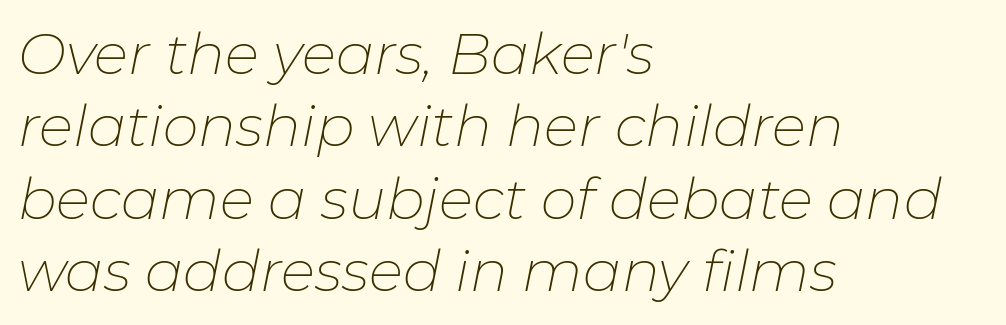
{"italic": "yes", "lean": "right", "slant_degrees": 11, "bold": "no", "weight": "thin", "width": "normal", "stroke_contrast": "low", "x_height": "medium", "monospaced": "no", "underline": "no", "align": "left", "line_spacing": "normal", "line_spacing_ratio": 1.27, "letter_spacing": "normal", "letter_spacing_em": 0.0, "glyph_px": 57}
